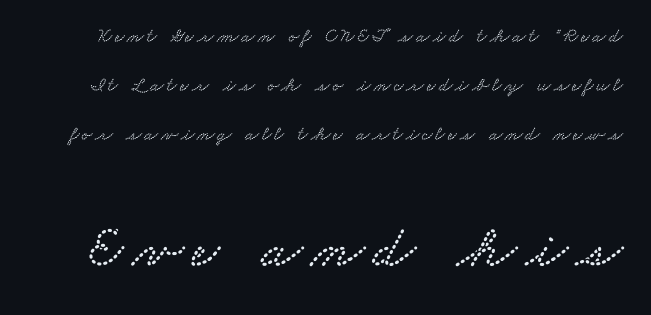
{"serif": "yes", "width": "wide", "stroke_contrast": "low", "x_height": "small", "monospaced": "no", "underline": "no", "line_spacing": "loose", "line_spacing_ratio": 2.46, "larger_block": "second", "size_ratio": 3.05, "glyph_px": 61}
